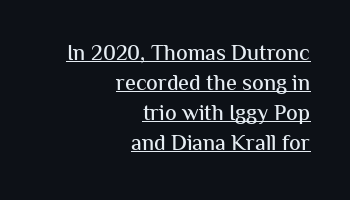
{"italic": "no", "underline": "yes", "align": "right", "line_spacing": "normal", "line_spacing_ratio": 1.36, "letter_spacing": "normal", "letter_spacing_em": 0.0, "glyph_px": 22}
